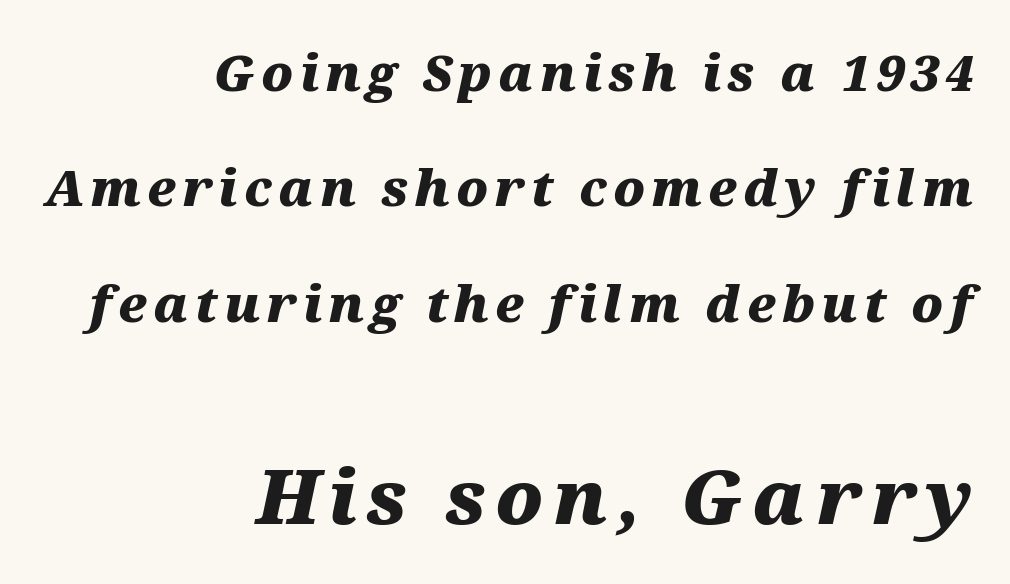
Character size in the trailing block exceeds that of the leading block. These lines stack with their right ends in a neat column. The sample has been set heavy, in full bold. The specimen reads as italic at a glance.
